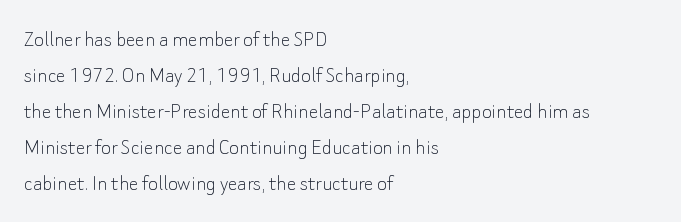
There is no visible air inserted between adjacent glyphs. The rendering anchors every line to the left-hand side. Counters stay open thanks to moderate or lighter strokes. Is there much room between lines? A standard amount, neither cramped nor airy. Type without underlining.
